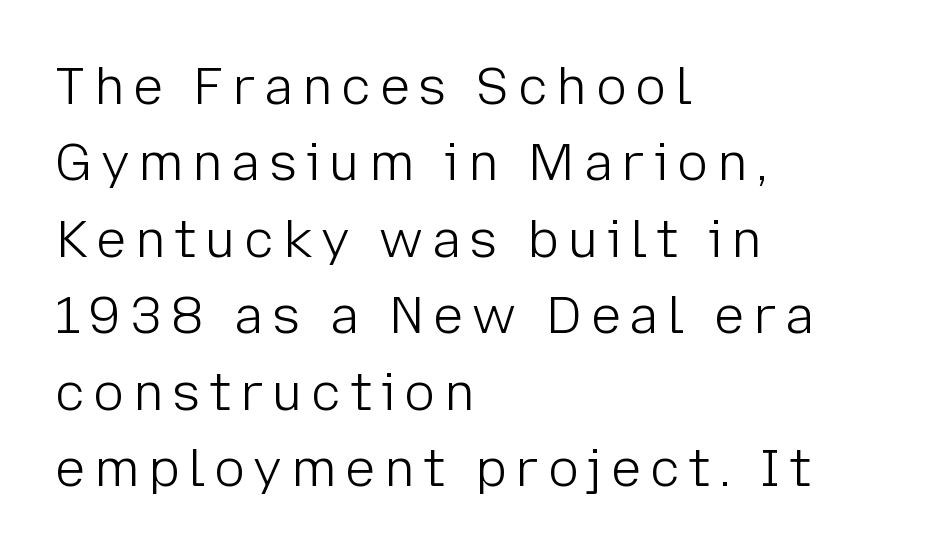
The face used here is proportionally spaced, like ordinary book or web type. Nope, not italic — everything's standing straight. Caption: multi-line text, flush left, ragged right. The cut favours lightness, reaching ordinary text weight at its darkest. The strip under each line holds only bare page. The face used here is a sans, in the tradition of grotesques and geometrics.
